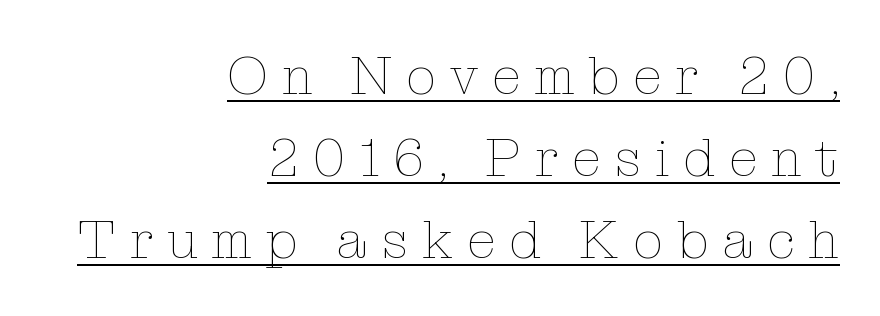
The image shows 53 px thin type, upright; set right-aligned, normal line spacing (1.55x), unusually wide letter spacing (+0.26 em), underlined; low stroke contrast and a medium x-height.
